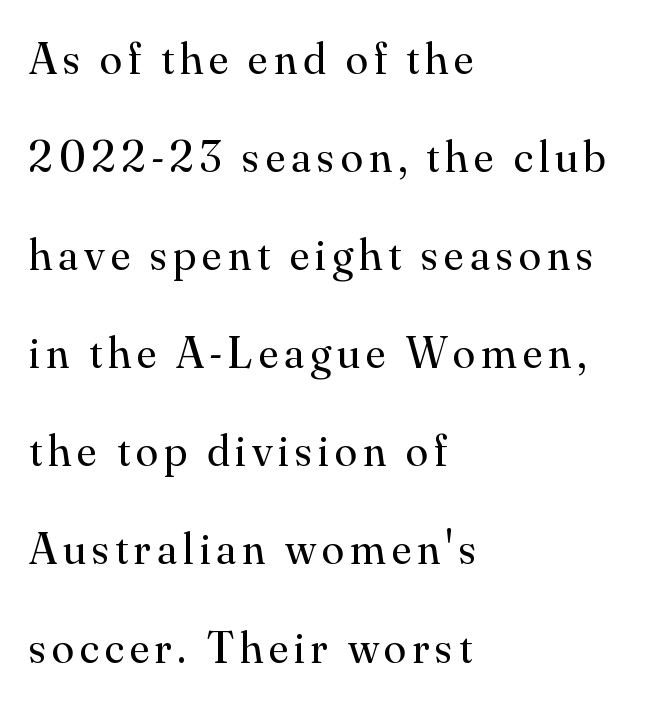
Reading down the column, the eye jumps a long way to each next line. No chunkiness to these letters — they're not bold. Notice how the passage keeps a crisp vertical edge on the left only. The designer went with a serif here, giving each stem small feet. A typesetter would call this proportional, since set widths differ per character.
